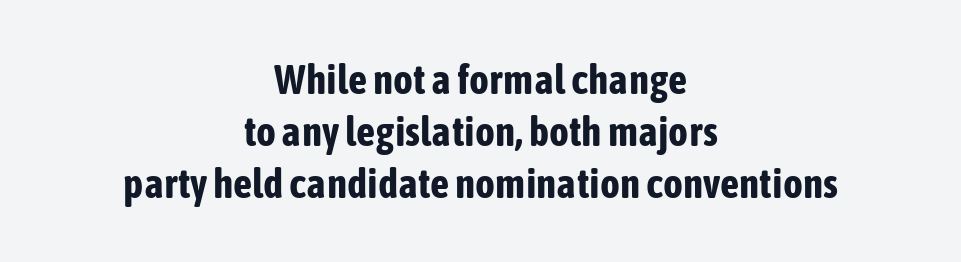
Q: Is the text bold? A: Yes.
Q: Is the text italic (slanted)? A: No, it is upright.
Q: Is the typeface a serif or a sans-serif typeface? A: Sans-serif.
Q: Is the text underlined? A: No.
Q: How is the paragraph aligned? A: Centered.
Q: Is the spacing between letters normal or unusually wide? A: Normal.
Q: Width (condensed, normal, or wide)? A: Condensed.
Q: Stroke contrast? A: Low.
Q: x-height? A: Medium.
Q: Monospaced? A: No.
